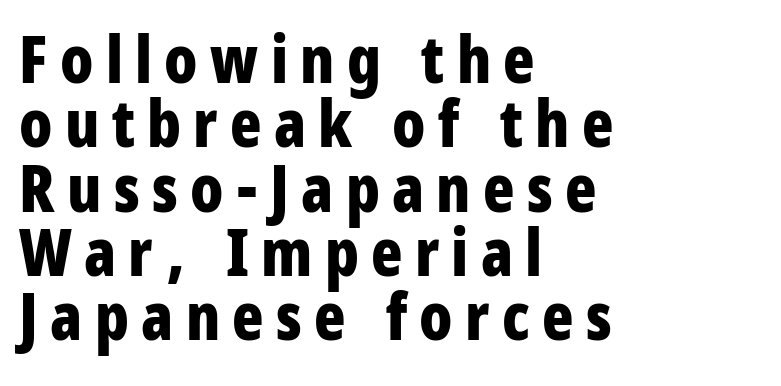
{"serif": "no", "italic": "no", "bold": "yes", "weight": "bold", "width": "condensed", "stroke_contrast": "low", "x_height": "large", "monospaced": "no", "underline": "no", "align": "left", "line_spacing": "tight", "line_spacing_ratio": 0.99, "glyph_px": 65}
